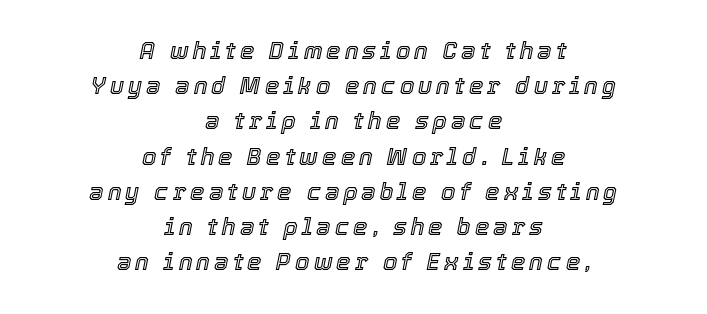
The image shows 23 px text type, italic (leaning right); set centered, normal line spacing (1.53x), not underlined.
